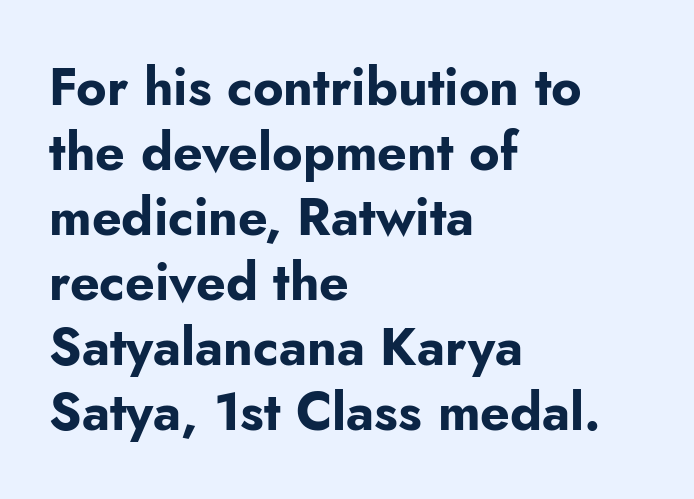
The image shows 52 px bold sans-serif type, upright; set left-aligned, normal line spacing (1.25x), normal letter spacing, not underlined; low stroke contrast and a small x-height.
